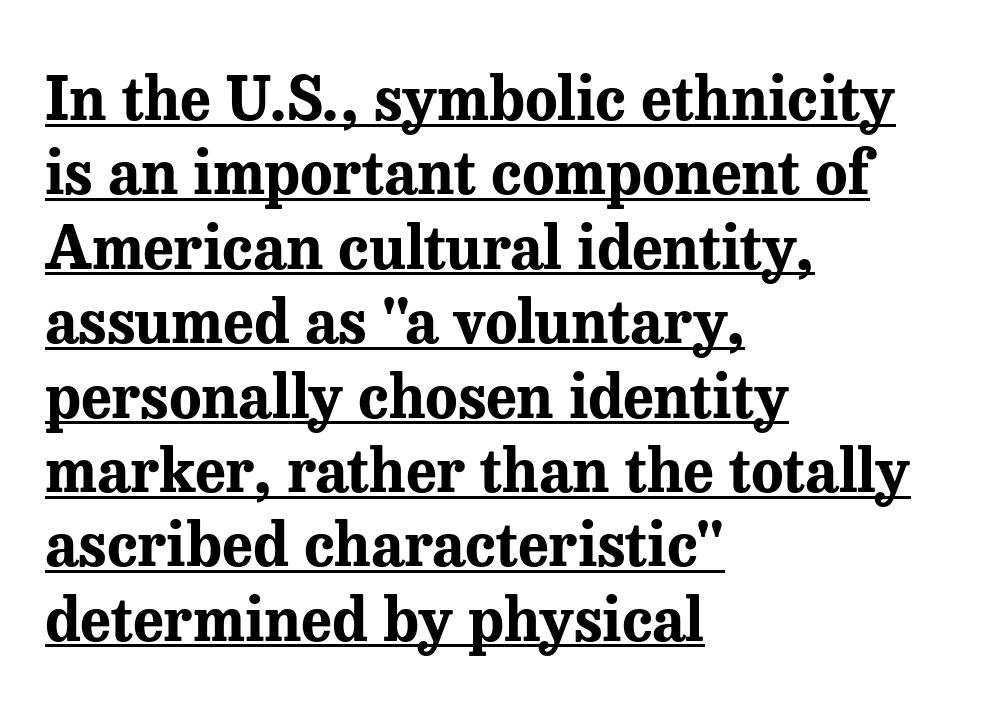
{"serif": "yes", "italic": "no", "bold": "yes", "weight": "bold", "width": "normal", "stroke_contrast": "medium", "x_height": "medium", "monospaced": "no", "underline": "yes", "align": "left", "line_spacing_ratio": 1.24, "letter_spacing": "normal", "letter_spacing_em": 0.0, "glyph_px": 60}
